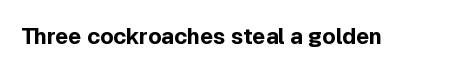
The image shows 22 px bold type, upright; set normal letter spacing, not underlined.
